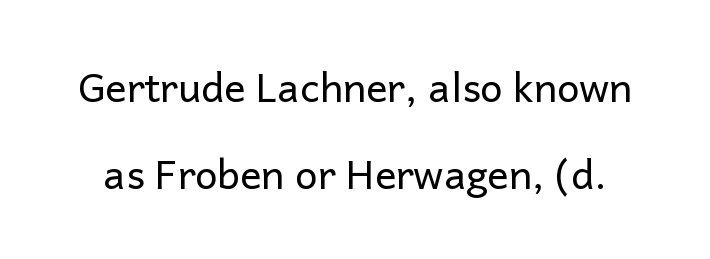
The image shows 40 px regular-weight sans-serif type, upright; set loose line spacing (2.18x), normal letter spacing, not underlined; low stroke contrast and a medium x-height.
